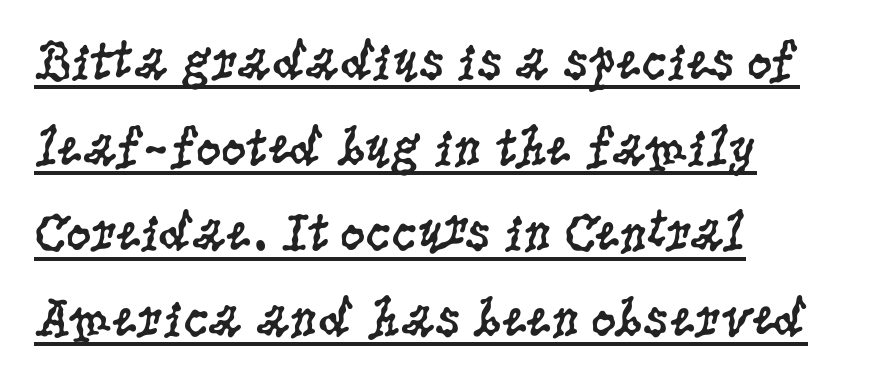
The image shows 56 px regular-weight, condensed serif type; set left-aligned, normal line spacing (1.53x), normal letter spacing, underlined; low stroke contrast and a large x-height.
